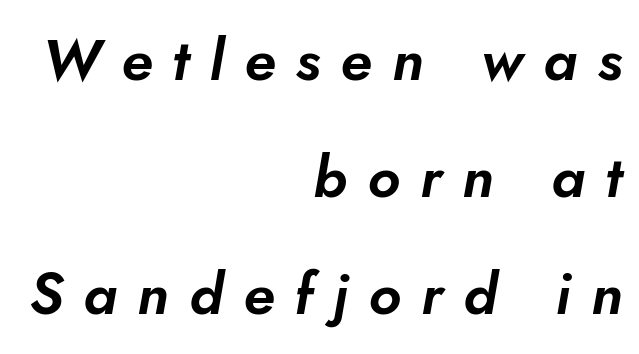
{"italic": "yes", "lean": "right", "slant_degrees": 10, "width": "normal", "stroke_contrast": "low", "x_height": "small", "monospaced": "no", "underline": "no", "align": "right", "line_spacing": "loose", "line_spacing_ratio": 2.02, "letter_spacing": "wide", "letter_spacing_em": 0.35, "glyph_px": 58}
